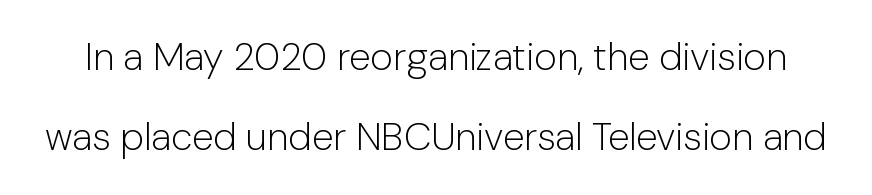
The image shows 39 px light sans-serif type, upright; set loose line spacing (2.06x), normal letter spacing, not underlined; low stroke contrast and a medium x-height.
